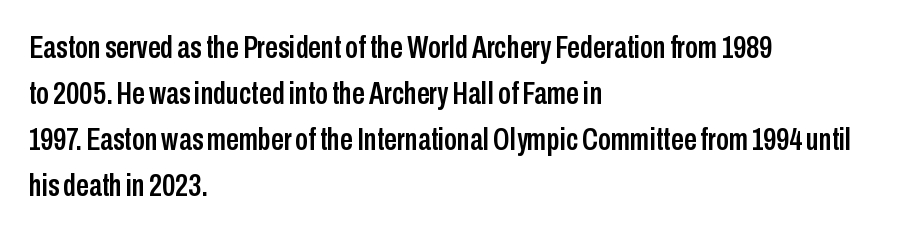
{"serif": "no", "italic": "no", "width": "condensed", "stroke_contrast": "low", "x_height": "medium", "monospaced": "no", "underline": "no", "align": "left", "line_spacing": "normal", "line_spacing_ratio": 1.44, "letter_spacing": "normal", "letter_spacing_em": 0.0, "glyph_px": 32}
